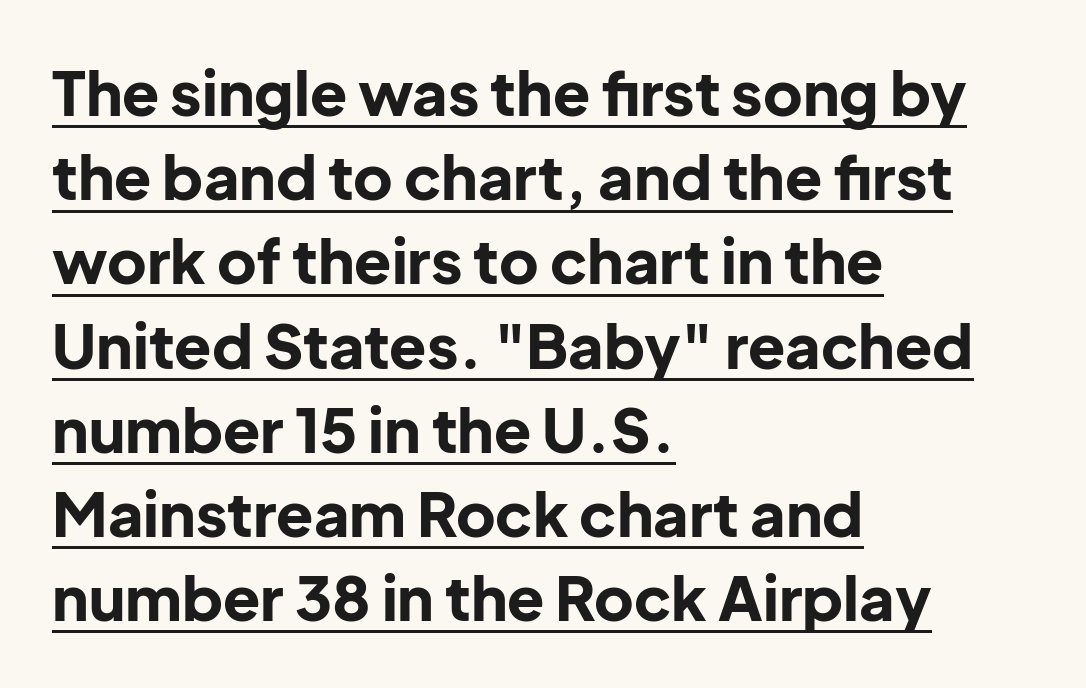
The image shows 61 px bold sans-serif type, upright; set left-aligned, normal line spacing (1.38x), normal letter spacing, underlined; low stroke contrast and a medium x-height.
